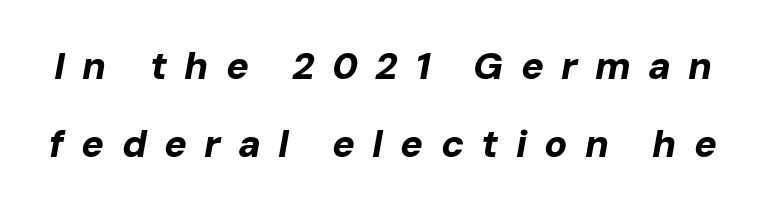
Each word looks stretched out because of the extra space between its letters. The string is rendered with underlining switched off. Vertical spacing — loose. The sample has been set heavy, in full bold.
